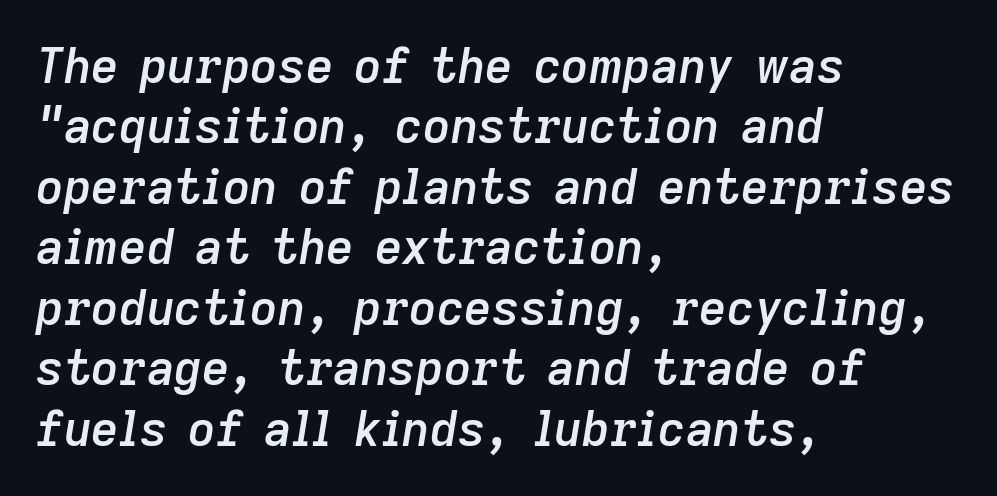
Normally led — the rows are evenly, conventionally spaced. Here the designer chose a conventional face with non-uniform glyph widths. Posture: slanted. Underlining? Definitely not there.
